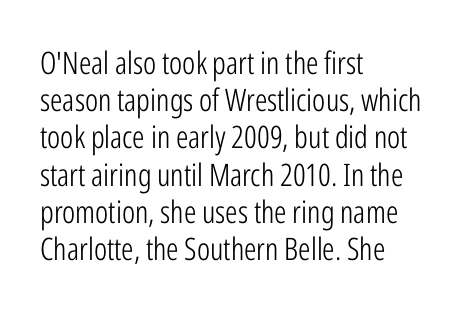
{"serif": "no", "italic": "no", "bold": "no", "weight": "light", "width": "condensed", "stroke_contrast": "low", "x_height": "medium", "monospaced": "no", "underline": "no", "align": "left", "line_spacing_ratio": 1.2, "letter_spacing": "normal", "letter_spacing_em": 0.0, "glyph_px": 31}
